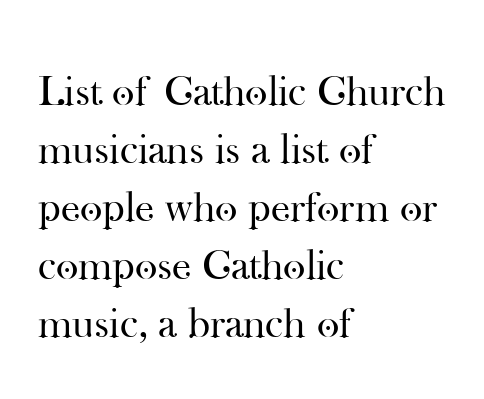
The image shows 43 px regular-weight serif type, upright; set left-aligned, normal line spacing (1.35x), normal letter spacing, not underlined; high stroke contrast and a small x-height.
